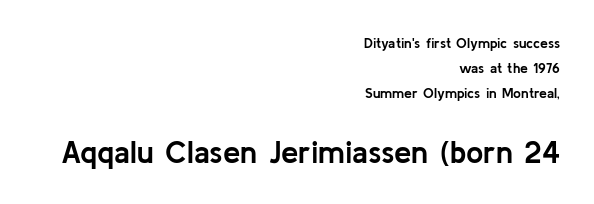
{"serif": "no", "italic": "no", "bold": "yes", "weight": "semibold", "width": "normal", "stroke_contrast": "low", "x_height": "medium", "monospaced": "no", "underline": "no", "align": "right", "line_spacing_ratio": 1.79, "letter_spacing": "normal", "letter_spacing_em": 0.0, "larger_block": "second", "size_ratio": 2.21, "glyph_px": 31}
